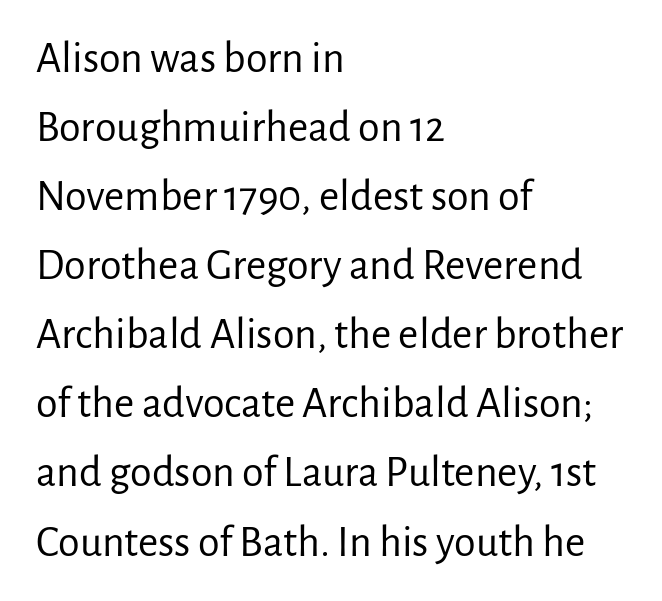
The image shows 44 px regular-weight sans-serif type, upright; set left-aligned, normal line spacing (1.57x), normal letter spacing, not underlined; low stroke contrast and a medium x-height.
